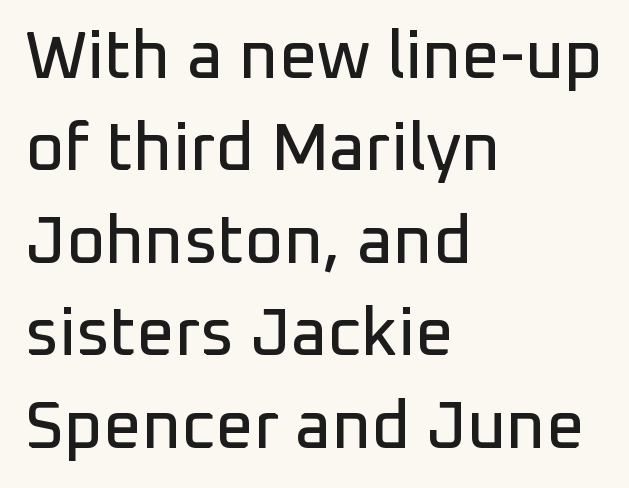
The image shows 67 px sans-serif type, upright; set left-aligned, normal line spacing (1.38x), normal letter spacing, not underlined; low stroke contrast and a medium x-height.
